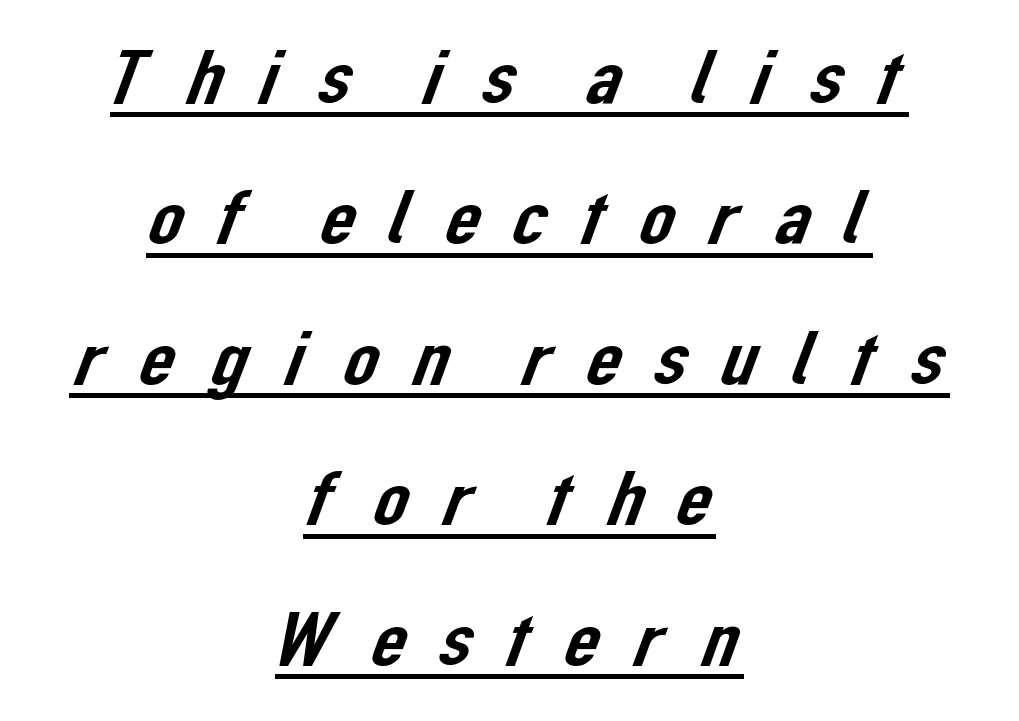
The image shows 78 px sans-serif type; set centered, line spacing 1.8x, unusually wide letter spacing (+0.32 em), underlined; low stroke contrast and a medium x-height.
